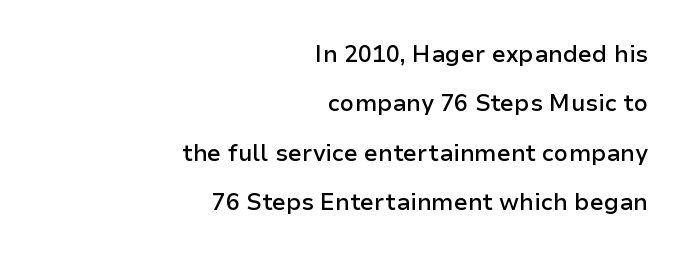
The image shows 23 px text type, upright; set right-aligned, loose line spacing (2.15x), normal letter spacing, not underlined.
